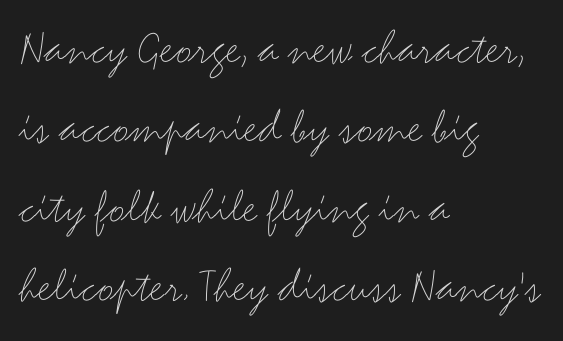
{"serif": "no", "bold": "no", "weight": "thin", "width": "wide", "stroke_contrast": "medium", "x_height": "small", "monospaced": "no", "underline": "no", "align": "left", "line_spacing": "normal", "line_spacing_ratio": 1.59, "letter_spacing": "normal", "letter_spacing_em": 0.0, "glyph_px": 50}
